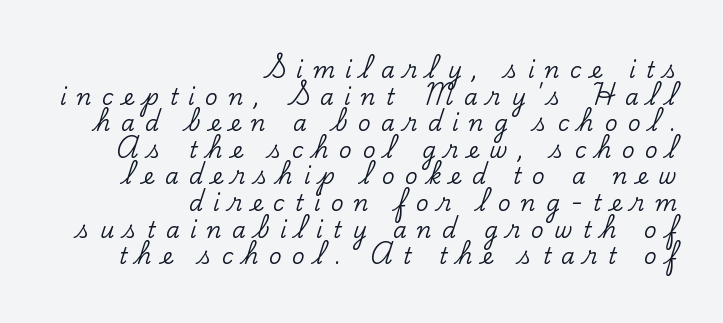
The lines are quadded right. This rendering widens character spacing well past its baseline value. This rendering features lettering with no underline.
